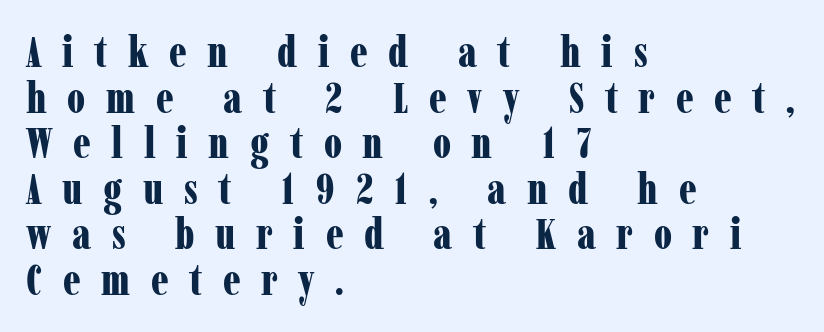
{"serif": "yes", "italic": "no", "bold": "yes", "weight": "bold", "width": "condensed", "stroke_contrast": "low", "x_height": "medium", "monospaced": "no", "underline": "no", "align": "left", "line_spacing": "tight", "line_spacing_ratio": 1.06, "letter_spacing": "wide", "letter_spacing_em": 0.48, "glyph_px": 43}
